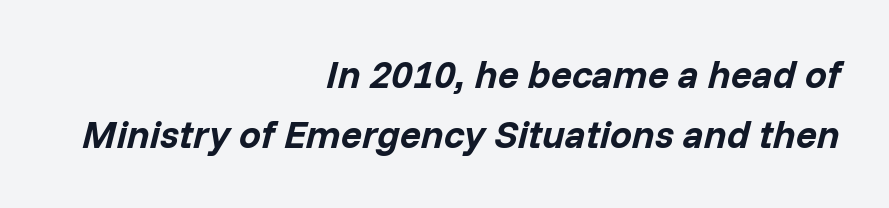
A bare baseline throughout the passage. Here the glyphs are tracked normally, forming tight word shapes. Weight check: bold — yes, fully. All the whitespace from short lines collects on the left. Every character sits at an angle, as italics do.
